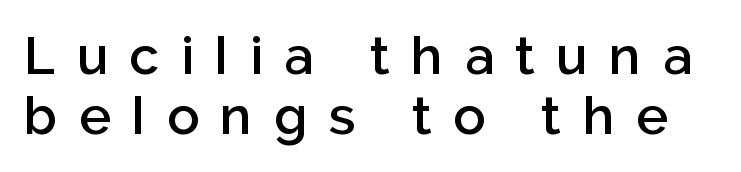
Q: Is the text bold? A: Semi-bold.
Q: Is the text italic (slanted)? A: No, it is upright.
Q: Is the typeface a serif or a sans-serif typeface? A: Sans-serif.
Q: Is the text underlined? A: No.
Q: Is the spacing between letters normal or unusually wide? A: Unusually wide.
Q: Is the spacing between lines tight, normal or loose? A: Tight.
Q: Width (condensed, normal, or wide)? A: Normal.
Q: Stroke contrast? A: Low.
Q: x-height? A: Medium.
Q: Monospaced? A: No.
